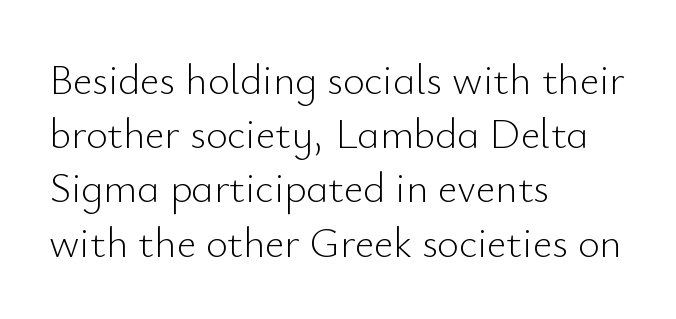
{"serif": "no", "italic": "no", "bold": "no", "weight": "light", "width": "normal", "stroke_contrast": "low", "x_height": "small", "monospaced": "no", "underline": "no", "align": "left", "line_spacing": "normal", "line_spacing_ratio": 1.29, "letter_spacing": "normal", "letter_spacing_em": 0.0, "glyph_px": 42}
